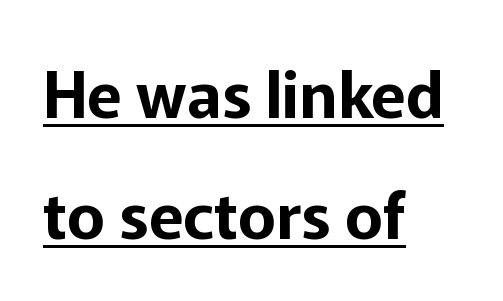
The image shows 64 px sans-serif type, upright; set left-aligned, line spacing 1.89x, normal letter spacing, underlined; low stroke contrast and a medium x-height.
